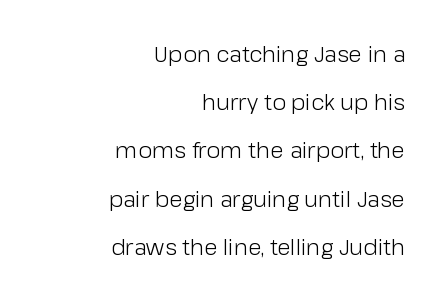
This sample trades compactness for vertical openness between lines. The font is comparable to plain body text, perhaps lighter. Caption: standard tracking, unaltered. A flush-right, rag-left setting is used for this passage. Lines of text with bare space underneath.
